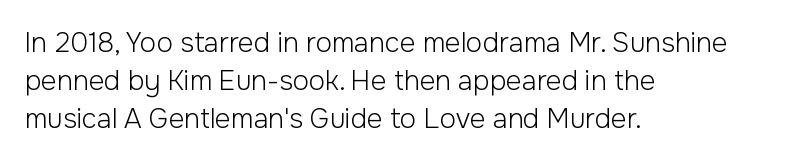
The image shows 27 px text type, upright; set left-aligned, normal line spacing (1.41x), normal letter spacing, not underlined.
